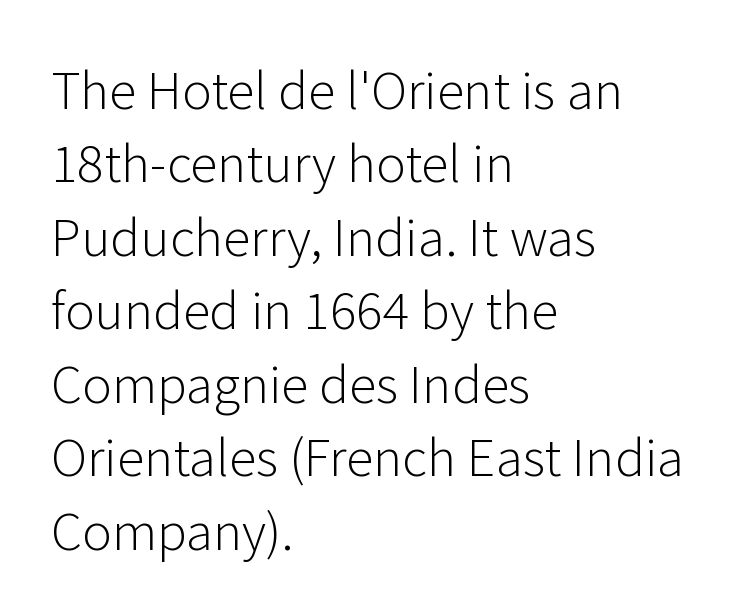
{"serif": "no", "italic": "no", "bold": "no", "weight": "light", "width": "normal", "stroke_contrast": "low", "x_height": "medium", "monospaced": "no", "underline": "no", "align": "left", "line_spacing": "normal", "line_spacing_ratio": 1.47, "letter_spacing": "normal", "letter_spacing_em": 0.0, "glyph_px": 50}
